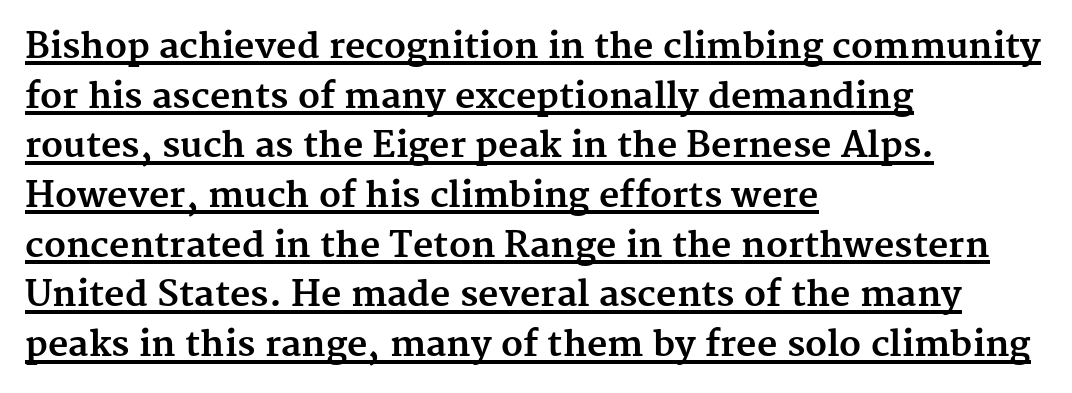
The image shows 35 px bold serif type, upright; set left-aligned, normal line spacing (1.42x), normal letter spacing, underlined; medium stroke contrast and a medium x-height.
